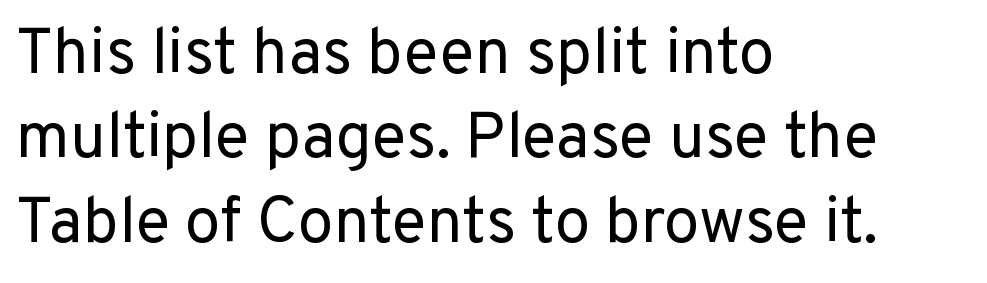
Q: Is the text bold? A: No.
Q: Is the text italic (slanted)? A: No, it is upright.
Q: Is the typeface a serif or a sans-serif typeface? A: Sans-serif.
Q: Is the text underlined? A: No.
Q: How is the paragraph aligned? A: Left-aligned.
Q: Is the spacing between letters normal or unusually wide? A: Normal.
Q: Is the spacing between lines tight, normal or loose? A: Normal.
Q: Width (condensed, normal, or wide)? A: Normal.
Q: Stroke contrast? A: Low.
Q: x-height? A: Medium.
Q: Monospaced? A: No.
